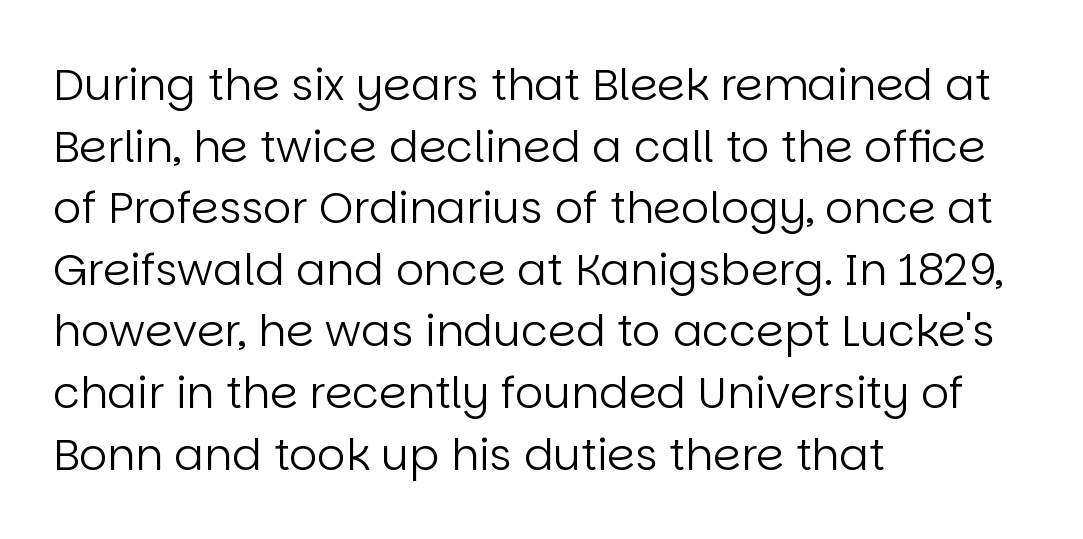
The image shows 44 px regular-weight sans-serif type, upright; set left-aligned, normal line spacing (1.4x), normal letter spacing, not underlined; low stroke contrast and a large x-height.
